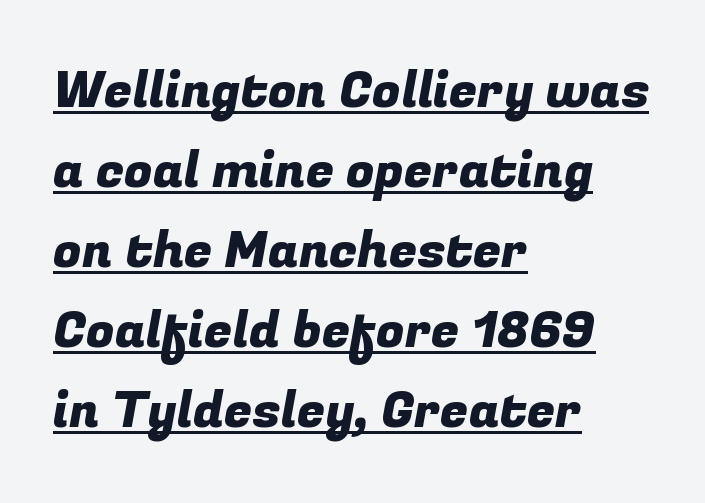
A typesetter would label this face a sans. All the whitespace from short lines collects on the right. Whoever set this chose a conventional vertical rhythm. In designer terms, the underline attribute is active on this setting. Glyph-to-glyph distance matches everyday printed text.
